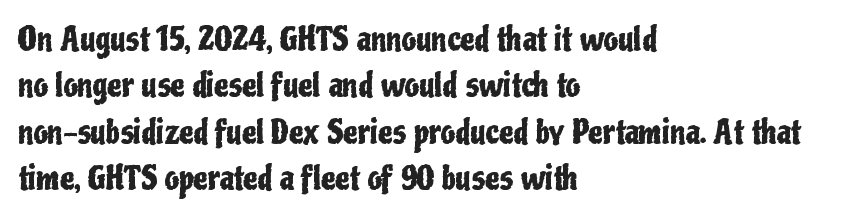
Anything drawn beneath the words? Only blank space. No italicization has been applied; the sample stays upright. The passage is arranged the way most books set body copy — flush left. The rendering shows plain stroke endings on the letterforms — a sans-serif design. Character widths vary here, with narrow letters taking less room than wide ones.
